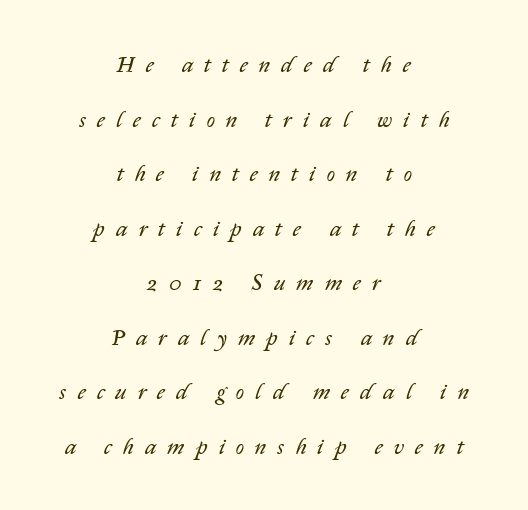
The image shows 23 px text type, italic (leaning right); set centered, loose line spacing (2.37x), unusually wide letter spacing (+0.49 em), not underlined.
